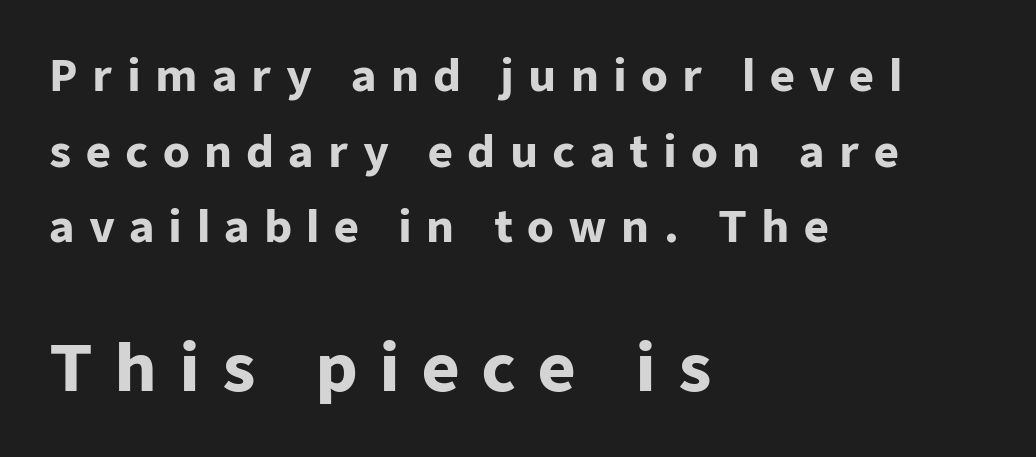
Q: Is the text bold? A: Yes.
Q: Is the text italic (slanted)? A: No, it is upright.
Q: Is the typeface a serif or a sans-serif typeface? A: Sans-serif.
Q: Is the text underlined? A: No.
Q: How is the paragraph aligned? A: Left-aligned.
Q: Is the spacing between letters normal or unusually wide? A: Unusually wide.
Q: Which block of text is set in a larger size, the first (top) or the second (bottom)? A: The second (bottom) one.
Q: Width (condensed, normal, or wide)? A: Normal.
Q: Stroke contrast? A: Low.
Q: x-height? A: Medium.
Q: Monospaced? A: No.
